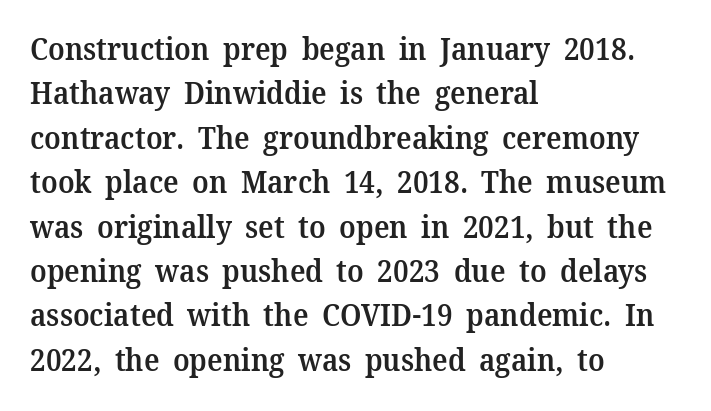
Inter-character spacing is left at the font's built-in metrics. This block has exactly the height ordinary leading produces. Firm but not heavy-handed strokes: this text is semibold. It's the straight-up-and-down kind of type.
